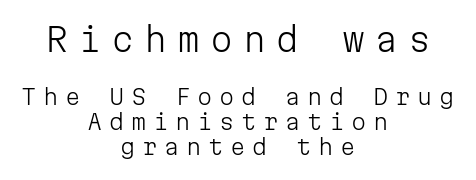
Q: Is the text bold? A: No.
Q: Is the text italic (slanted)? A: No, it is upright.
Q: Is the typeface a serif or a sans-serif typeface? A: Sans-serif.
Q: Is the text underlined? A: No.
Q: How is the paragraph aligned? A: Centered.
Q: Is the spacing between letters normal or unusually wide? A: Unusually wide.
Q: Is the spacing between lines tight, normal or loose? A: Tight.
Q: Which block of text is set in a larger size, the first (top) or the second (bottom)? A: The first (top) one.
Q: Width (condensed, normal, or wide)? A: Normal.
Q: Stroke contrast? A: Low.
Q: x-height? A: Medium.
Q: Monospaced? A: Yes.
